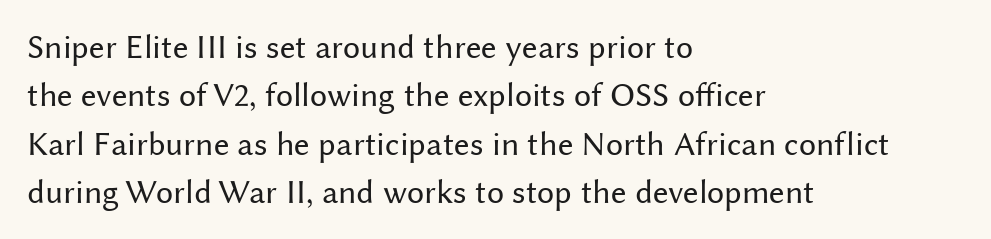
{"serif": "no", "italic": "no", "bold": "no", "weight": "regular", "width": "normal", "stroke_contrast": "medium", "x_height": "medium", "monospaced": "no", "underline": "no", "align": "left", "line_spacing": "normal", "line_spacing_ratio": 1.42, "letter_spacing": "normal", "letter_spacing_em": 0.0, "glyph_px": 34}
